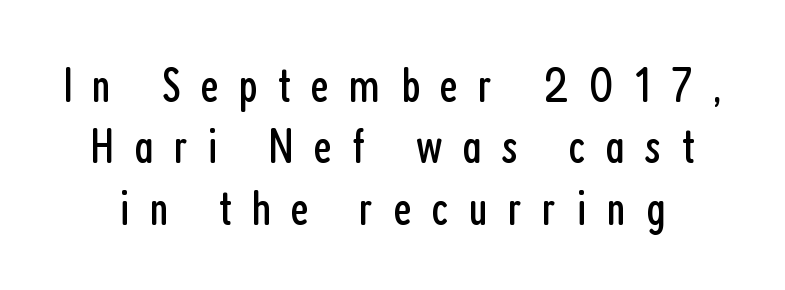
{"serif": "no", "italic": "no", "bold": "no", "weight": "regular", "width": "condensed", "stroke_contrast": "low", "x_height": "medium", "monospaced": "no", "underline": "no", "line_spacing_ratio": 1.23, "letter_spacing": "wide", "letter_spacing_em": 0.4, "glyph_px": 50}
